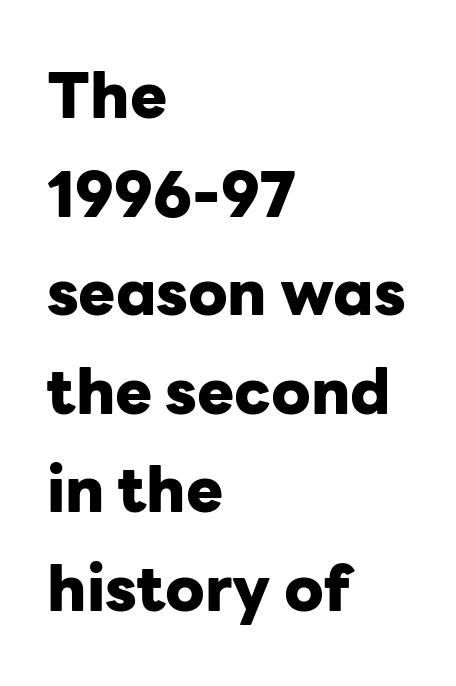
The image shows 62 px heavy sans-serif type, upright; set left-aligned, normal line spacing (1.59x), normal letter spacing, not underlined; low stroke contrast and a medium x-height.
